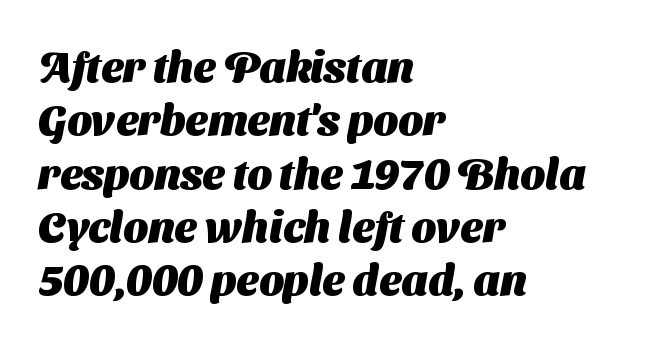
The text was rendered using a sans face with plain stroke endings. Honestly, the letter spacing is just normal — you wouldn't notice it. The space beneath each line is pristine and unruled. These lines are rendered in a variable-pitch font. Every letter is thick-stroked: bold, no question.
